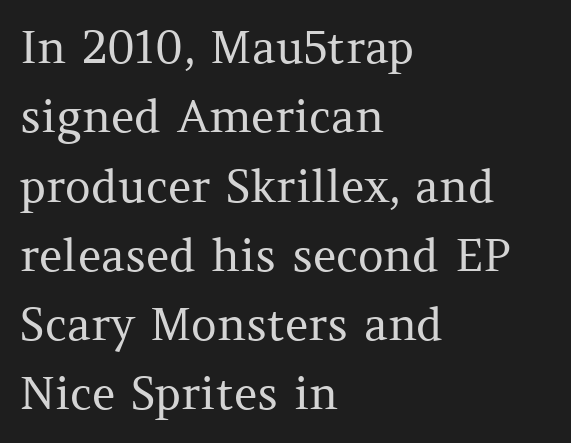
Q: Is the text bold? A: No.
Q: Is the text italic (slanted)? A: No, it is upright.
Q: Is the typeface a serif or a sans-serif typeface? A: Serif.
Q: Is the text underlined? A: No.
Q: How is the paragraph aligned? A: Left-aligned.
Q: Is the spacing between letters normal or unusually wide? A: Normal.
Q: Is the spacing between lines tight, normal or loose? A: Normal.
Q: Width (condensed, normal, or wide)? A: Normal.
Q: Stroke contrast? A: Medium.
Q: x-height? A: Medium.
Q: Monospaced? A: No.
